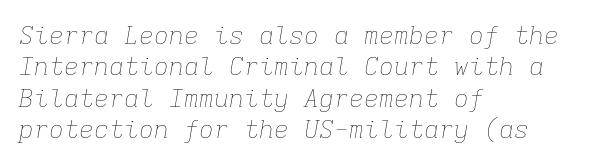
{"italic": "yes", "lean": "right", "slant_degrees": 9, "bold": "no", "underline": "no", "align": "left", "line_spacing": "normal", "line_spacing_ratio": 1.26, "letter_spacing": "normal", "letter_spacing_em": 0.0, "glyph_px": 25}
